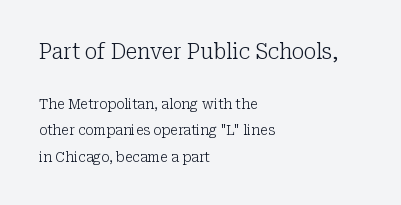
{"italic": "no", "bold": "no", "underline": "no", "align": "left", "line_spacing": "loose", "line_spacing_ratio": 1.9, "letter_spacing": "normal", "letter_spacing_em": 0.0, "larger_block": "first", "size_ratio": 1.5, "glyph_px": 21}
